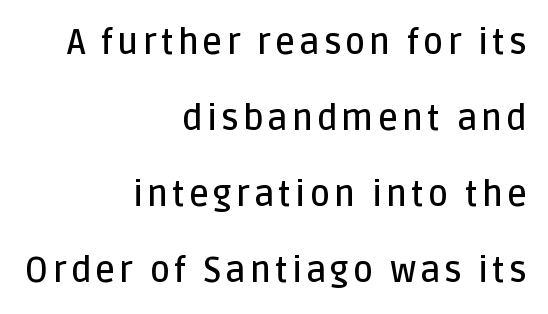
You could not count columns in this text — the font is proportionally spaced. The lines are quadded right. The designer went with a sans here, leaving each stem footless. The area under the type is left untouched.
